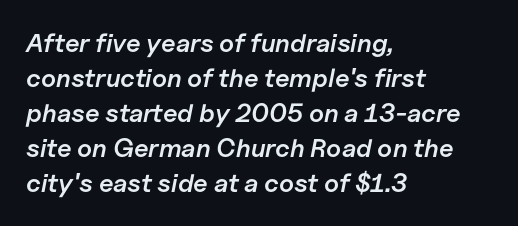
Words appear dense and cohesive because spacing is normal. Look at the stroke-to-counter ratio: somewhat heavy, a semibold. A clean baseline with only descenders dipping below it. Students, observe: this is what conventionally led text looks like. Short and long lines alike share a common starting point at left. The typography opts for an oblique posture over an upright one.
